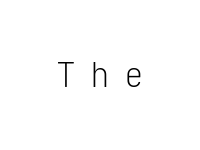
The image shows 33 px light sans-serif type, upright, monospaced; set unusually wide letter spacing (+0.42 em), not underlined; low stroke contrast and a medium x-height.
